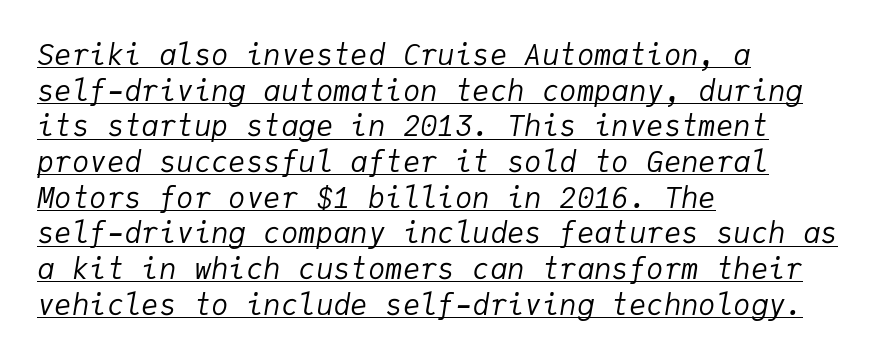
Q: Is the text bold? A: No.
Q: Is the text italic (slanted)? A: Yes, it leans right by about 9 degrees.
Q: Is the text underlined? A: Yes.
Q: How is the paragraph aligned? A: Left-aligned.
Q: Is the spacing between letters normal or unusually wide? A: Normal.
Q: Width (condensed, normal, or wide)? A: Normal.
Q: Stroke contrast? A: Low.
Q: x-height? A: Medium.
Q: Monospaced? A: Yes.
